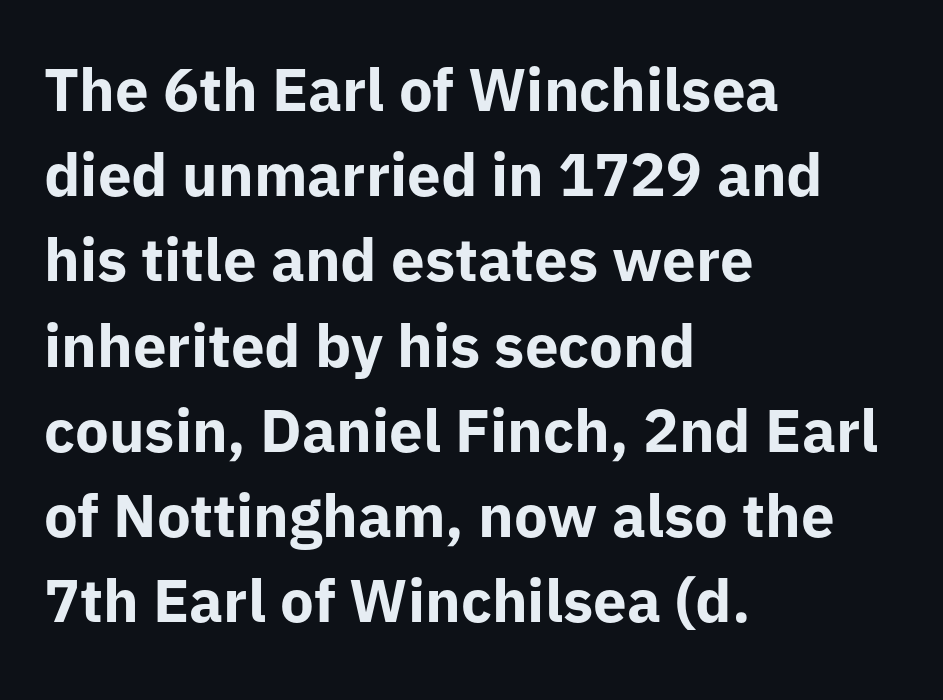
The image shows 60 px bold sans-serif type, upright; set left-aligned, normal line spacing (1.42x), normal letter spacing, not underlined; low stroke contrast and a medium x-height.
